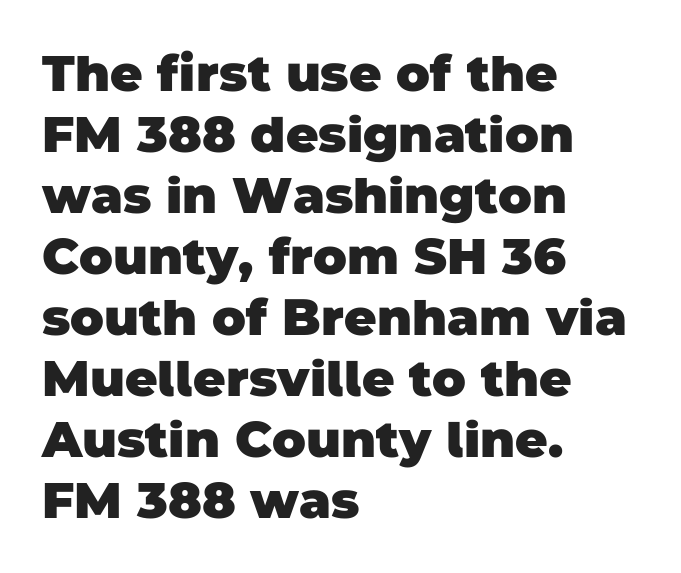
Q: Is the text bold? A: Yes.
Q: Is the typeface a serif or a sans-serif typeface? A: Sans-serif.
Q: Is the text underlined? A: No.
Q: How is the paragraph aligned? A: Left-aligned.
Q: Is the spacing between letters normal or unusually wide? A: Normal.
Q: Width (condensed, normal, or wide)? A: Normal.
Q: Stroke contrast? A: Low.
Q: x-height? A: Large.
Q: Monospaced? A: No.
